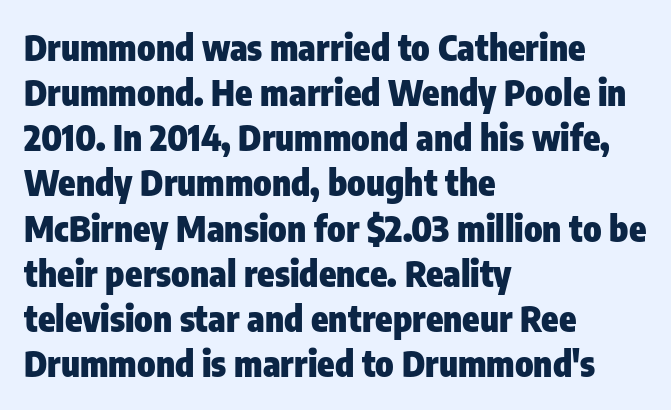
The image shows 35 px heavy, condensed sans-serif type, upright; set left-aligned, normal line spacing (1.29x), normal letter spacing, not underlined; low stroke contrast and a medium x-height.
